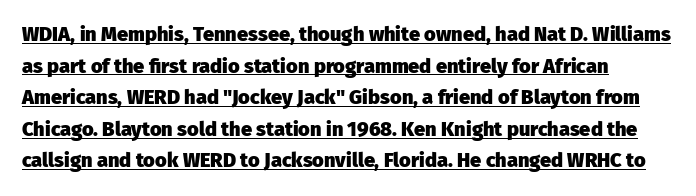
{"italic": "no", "bold": "yes", "underline": "yes", "align": "left", "line_spacing": "normal", "line_spacing_ratio": 1.58, "letter_spacing": "normal", "letter_spacing_em": 0.0, "glyph_px": 20}
